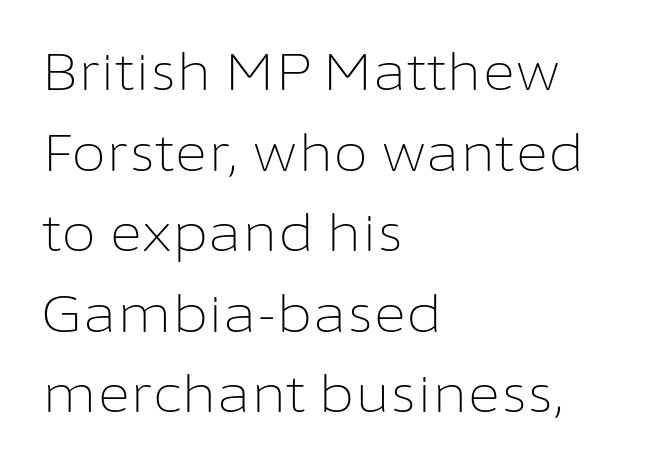
{"serif": "no", "italic": "no", "bold": "no", "weight": "light", "width": "normal", "stroke_contrast": "low", "x_height": "medium", "monospaced": "no", "underline": "no", "align": "left", "line_spacing": "normal", "line_spacing_ratio": 1.58, "letter_spacing": "normal", "letter_spacing_em": 0.0, "glyph_px": 51}
